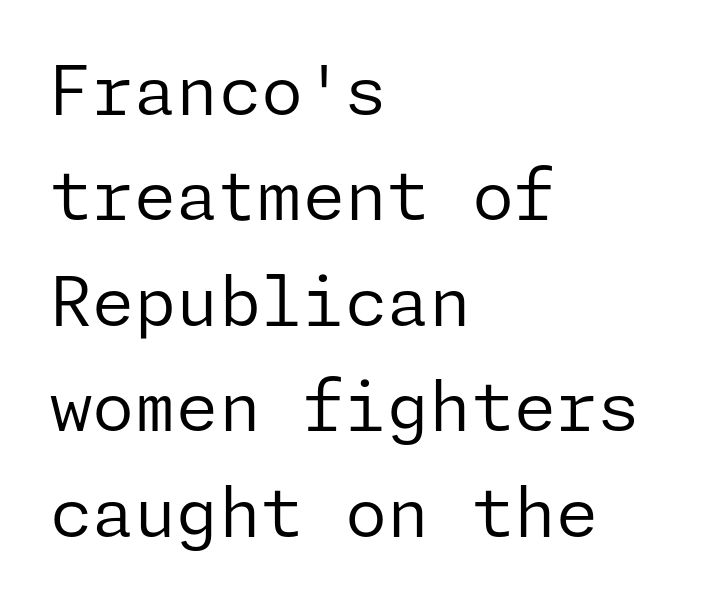
The image shows 68 px regular-weight sans-serif type, upright; set left-aligned, normal line spacing (1.55x), normal letter spacing, not underlined; low stroke contrast and a medium x-height.
